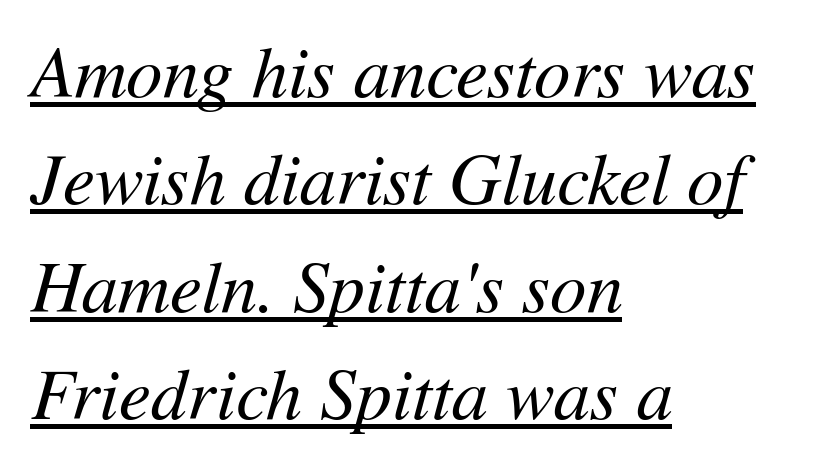
Q: Is the text bold? A: No.
Q: Is the text italic (slanted)? A: Yes, it leans right by about 11 degrees.
Q: Is the text underlined? A: Yes.
Q: How is the paragraph aligned? A: Left-aligned.
Q: Is the spacing between letters normal or unusually wide? A: Normal.
Q: Is the spacing between lines tight, normal or loose? A: Normal.
Q: Width (condensed, normal, or wide)? A: Normal.
Q: Stroke contrast? A: Medium.
Q: x-height? A: Medium.
Q: Monospaced? A: No.
